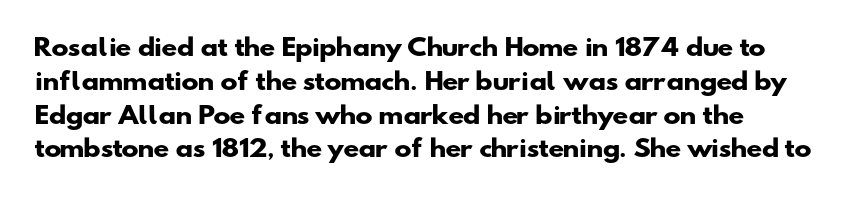
The block of text has a typical density, with ordinary space between rows. Words appear dense and cohesive because spacing is normal. A classic flush-left, rag-right setting is used for this passage. Summary of weight: heavy, a full bold. The string is rendered with underlining switched off.
